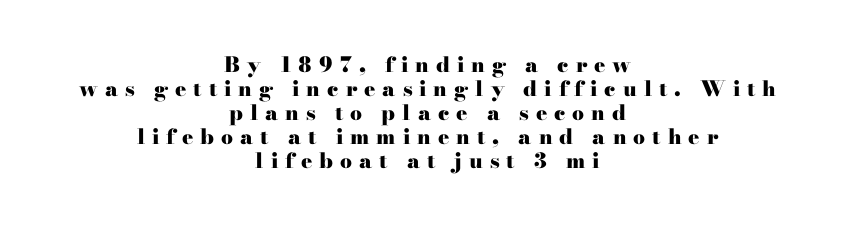
The image shows 21 px bold type, upright; set centered, tight line spacing (1.14x), unusually wide letter spacing (+0.33 em), not underlined.
